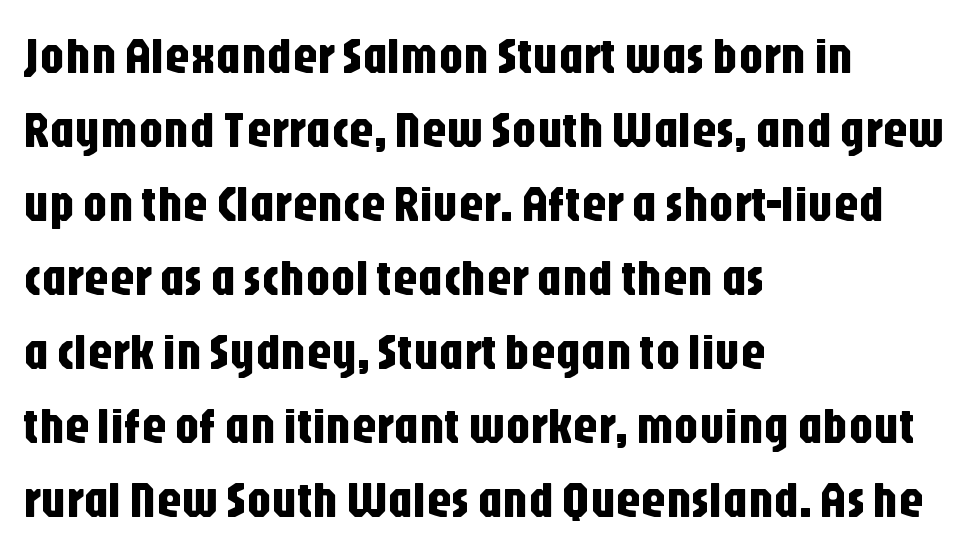
A typesetter would label this face a sans. Type without underlining. The rag falls on the right side of this text block. The lettering holds an erect, upright posture throughout.
